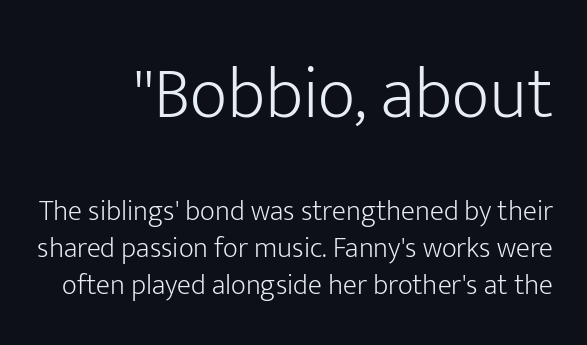
{"serif": "no", "italic": "no", "bold": "no", "weight": "light", "width": "normal", "stroke_contrast": "low", "x_height": "medium", "monospaced": "no", "underline": "no", "line_spacing": "normal", "line_spacing_ratio": 1.29, "letter_spacing": "normal", "letter_spacing_em": 0.0, "larger_block": "first", "size_ratio": 2.52, "glyph_px": 73}
